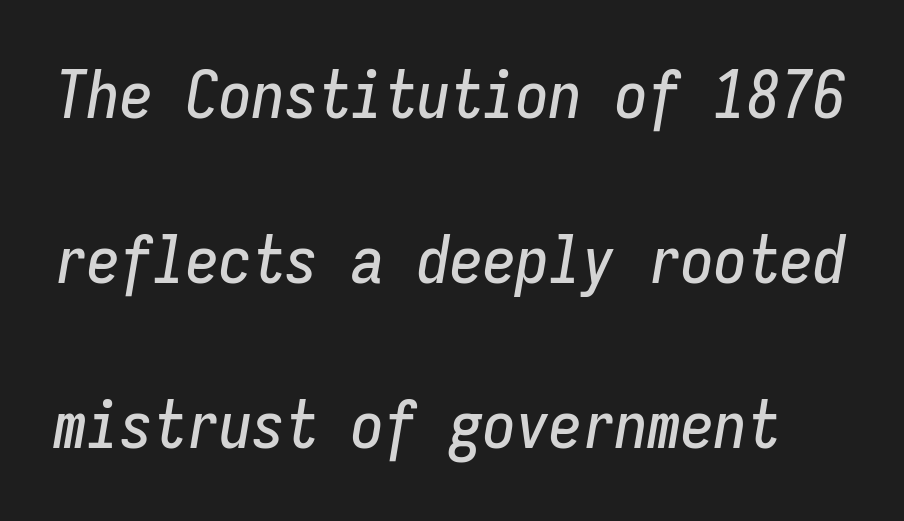
The image shows 66 px condensed type, italic (leaning right), monospaced; set loose line spacing (2.5x), normal letter spacing, not underlined; low stroke contrast and a medium x-height.
